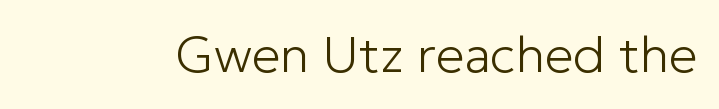
{"serif": "no", "italic": "no", "bold": "no", "weight": "light", "width": "normal", "stroke_contrast": "low", "x_height": "medium", "monospaced": "no", "underline": "no", "letter_spacing": "normal", "letter_spacing_em": 0.0, "glyph_px": 51}
